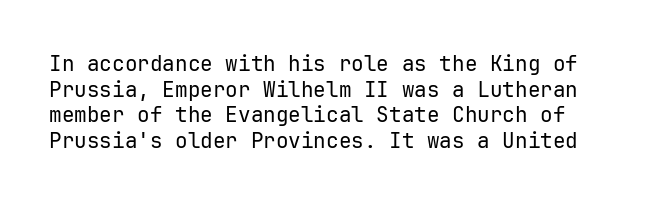
{"italic": "no", "bold": "no", "underline": "no", "line_spacing_ratio": 1.22, "letter_spacing": "normal", "letter_spacing_em": 0.0, "glyph_px": 21}
